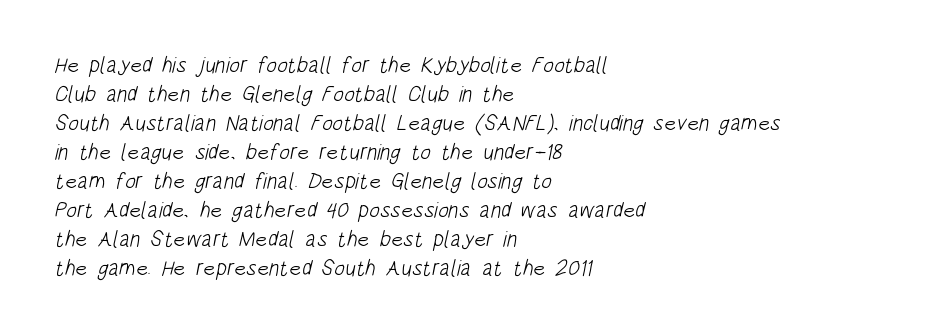
{"bold": "no", "underline": "no", "align": "left", "line_spacing": "normal", "line_spacing_ratio": 1.32, "letter_spacing": "normal", "letter_spacing_em": 0.0, "glyph_px": 22}
